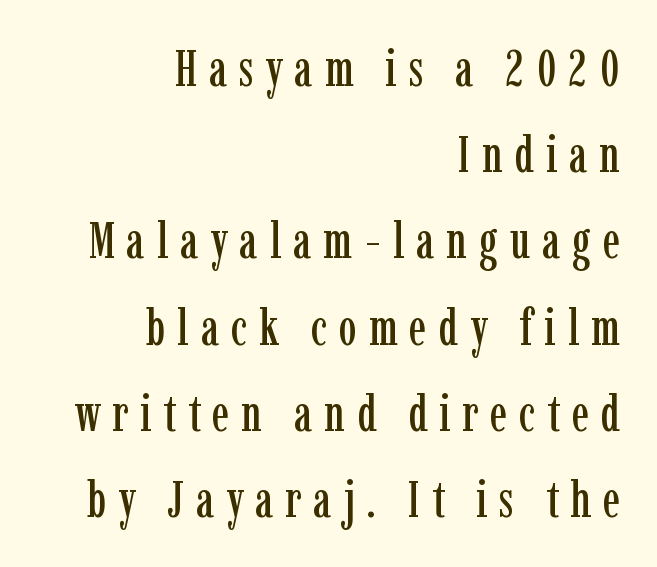
Inter-character spacing is expanded well beyond the font's built-in metrics. Do the letters lean? They stand straight. These lines are rendered in a variable-pitch font. Baseline-to-baseline distance is the conventional proportion of letter height.
